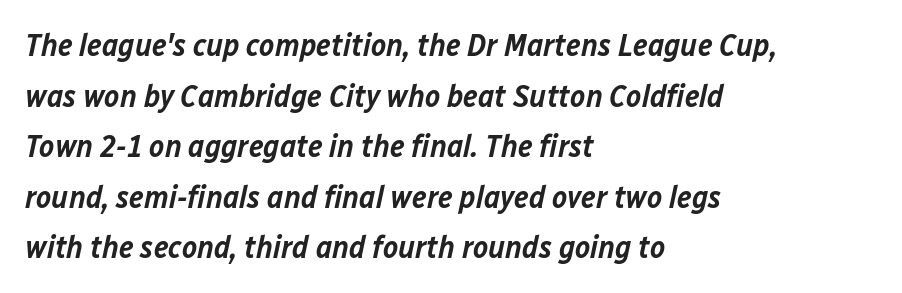
{"italic": "yes", "lean": "right", "slant_degrees": 12, "bold": "semi", "weight": "semibold", "width": "normal", "stroke_contrast": "low", "x_height": "medium", "monospaced": "no", "underline": "no", "align": "left", "line_spacing": "normal", "line_spacing_ratio": 1.58, "letter_spacing": "normal", "letter_spacing_em": 0.0, "glyph_px": 32}
